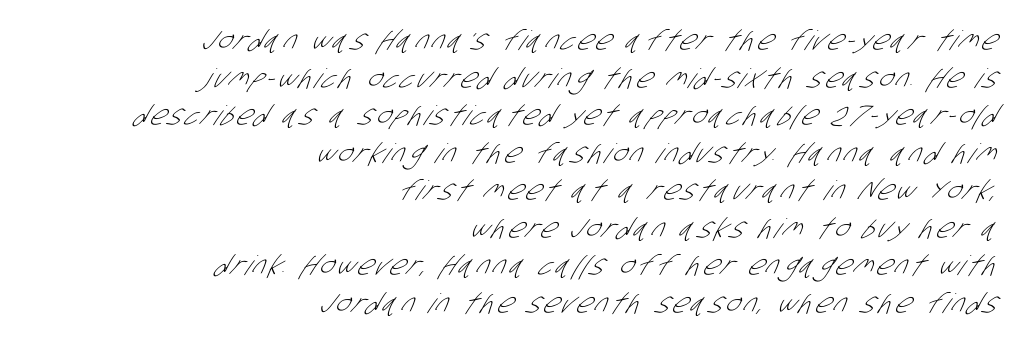
The image shows 27 px text type; set right-aligned, normal line spacing (1.39x), not underlined.
